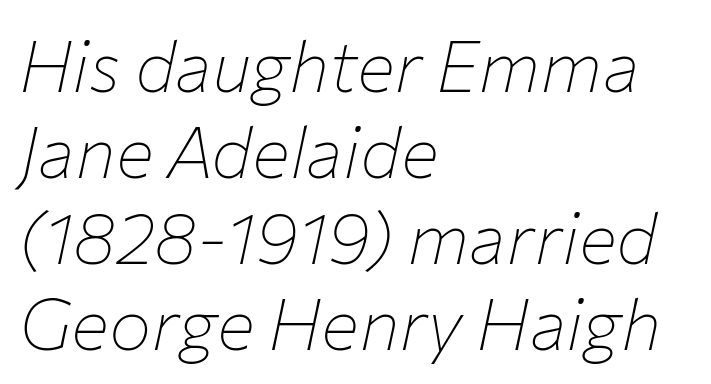
Horizontal alignment here is leftward, the default for most running prose. You could not count columns in this text — the font is proportionally spaced. The glyphs look as if they've been sheared to an angle. Quick note: underline off. Inter-character spacing is left at the font's built-in metrics.
